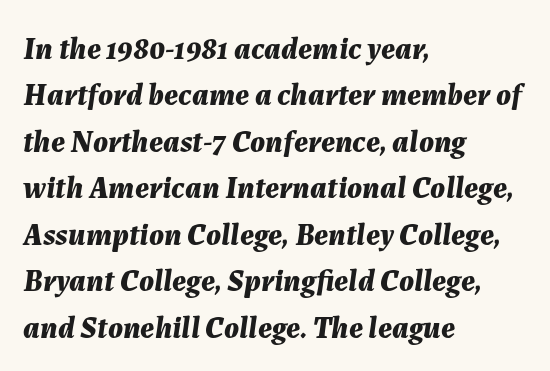
{"italic": "yes", "lean": "right", "slant_degrees": 7, "bold": "yes", "weight": "bold", "width": "normal", "stroke_contrast": "medium", "x_height": "medium", "monospaced": "no", "underline": "no", "align": "left", "line_spacing": "normal", "line_spacing_ratio": 1.5, "letter_spacing": "normal", "letter_spacing_em": 0.0, "glyph_px": 31}
